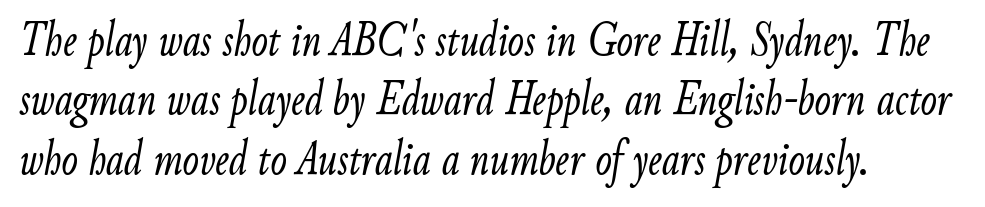
{"italic": "yes", "lean": "right", "slant_degrees": 9, "bold": "no", "weight": "light", "width": "condensed", "stroke_contrast": "low", "x_height": "small", "monospaced": "no", "underline": "no", "align": "left", "line_spacing_ratio": 1.21, "letter_spacing": "normal", "letter_spacing_em": 0.0, "glyph_px": 49}
